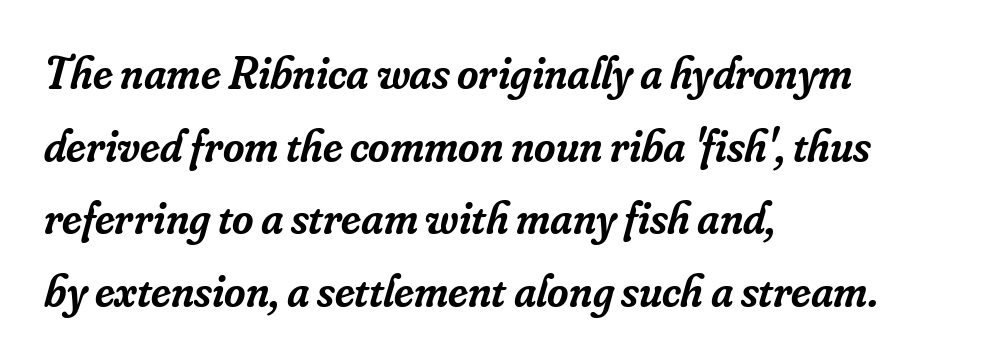
{"serif": "yes", "italic": "yes", "lean": "right", "slant_degrees": 16, "bold": "semi", "weight": "semibold", "width": "normal", "stroke_contrast": "low", "x_height": "small", "monospaced": "no", "underline": "no", "align": "left", "line_spacing": "normal", "line_spacing_ratio": 1.58, "letter_spacing": "normal", "letter_spacing_em": 0.0, "glyph_px": 46}
